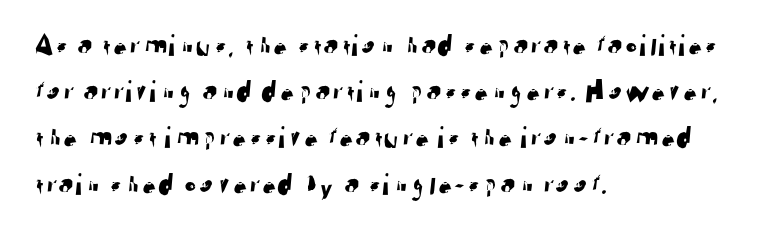
{"serif": "no", "width": "normal", "stroke_contrast": "low", "x_height": "medium", "monospaced": "no", "underline": "no", "align": "left", "line_spacing": "normal", "line_spacing_ratio": 1.49, "letter_spacing": "normal", "letter_spacing_em": 0.0, "glyph_px": 31}
